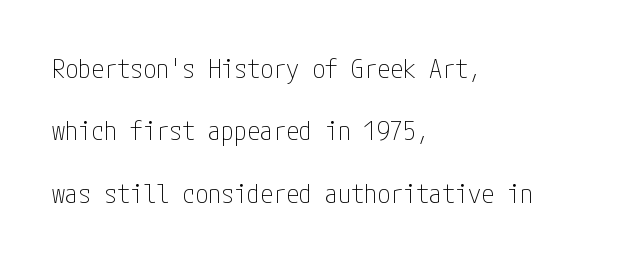
The image shows 26 px text type, upright; set left-aligned, loose line spacing (2.4x), normal letter spacing, not underlined.
